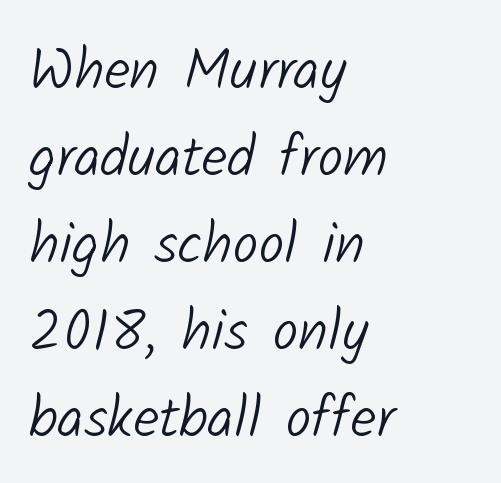
Q: Is the text bold? A: No.
Q: Is the typeface a serif or a sans-serif typeface? A: Sans-serif.
Q: Is the text underlined? A: No.
Q: How is the paragraph aligned? A: Left-aligned.
Q: Is the spacing between letters normal or unusually wide? A: Normal.
Q: Is the spacing between lines tight, normal or loose? A: Normal.
Q: Width (condensed, normal, or wide)? A: Normal.
Q: Stroke contrast? A: Low.
Q: x-height? A: Medium.
Q: Monospaced? A: No.
